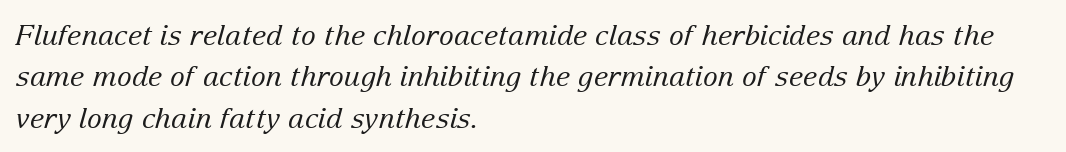
{"serif": "yes", "italic": "yes", "lean": "right", "slant_degrees": 15, "bold": "no", "weight": "regular", "width": "normal", "stroke_contrast": "low", "x_height": "medium", "monospaced": "no", "underline": "no", "align": "left", "line_spacing": "normal", "line_spacing_ratio": 1.48, "letter_spacing": "normal", "letter_spacing_em": 0.0, "glyph_px": 28}
